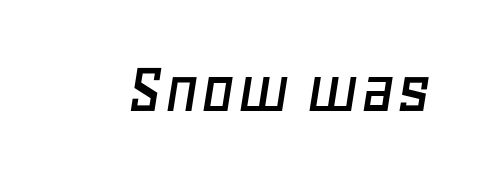
The image shows 77 px text type, italic (leaning right); set normal letter spacing, not underlined; low stroke contrast and a large x-height.
